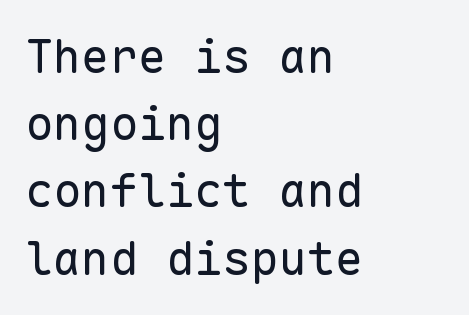
Q: Is the text bold? A: No.
Q: Is the text italic (slanted)? A: No, it is upright.
Q: Is the typeface a serif or a sans-serif typeface? A: Sans-serif.
Q: Is the text underlined? A: No.
Q: How is the paragraph aligned? A: Left-aligned.
Q: Is the spacing between letters normal or unusually wide? A: Normal.
Q: Is the spacing between lines tight, normal or loose? A: Normal.
Q: Width (condensed, normal, or wide)? A: Normal.
Q: Stroke contrast? A: Low.
Q: x-height? A: Medium.
Q: Monospaced? A: Yes.
